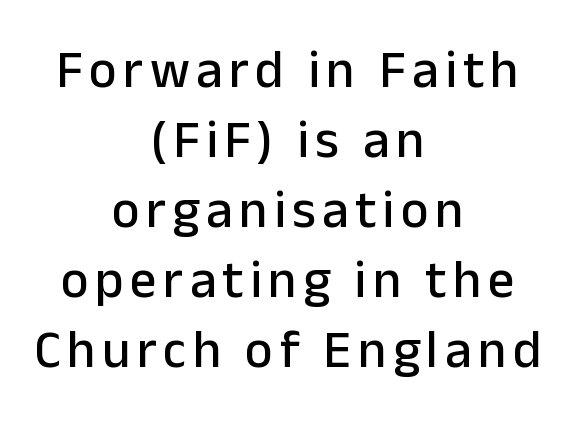
The image shows 53 px sans-serif type, upright; set centered, normal line spacing (1.32x), not underlined; low stroke contrast and a medium x-height.
